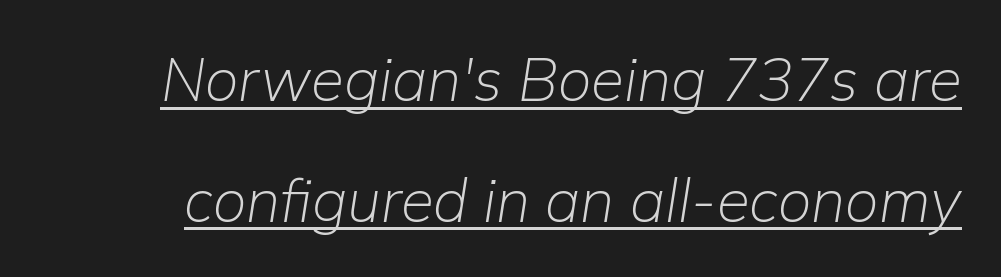
The image shows 60 px light type, italic (leaning right); set loose line spacing (2.01x), normal letter spacing, underlined; low stroke contrast and a medium x-height.
